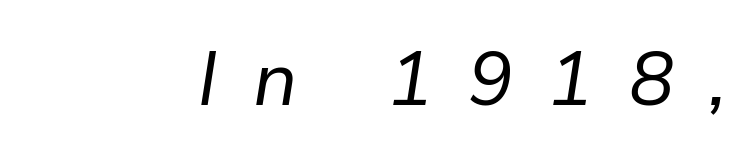
Stroke thickness stays within the range of a standard reading face or lighter. Yep, that's italic — everything's leaning. Each word looks stretched out because of the extra space between its letters. Words float on clear page, feet unadorned.
